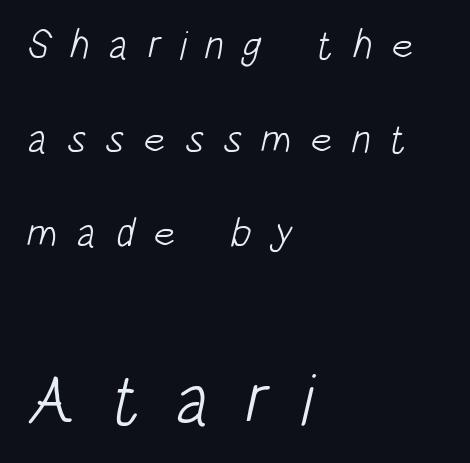
Look at the bottom of the vertical strokes: they stop flat, with no serifs. A great deal of white space separates one row of letters from the next. The baseline area is clear. This rendering widens character spacing well past its baseline value. The letters look calm and open, with moderate or lighter stems.
